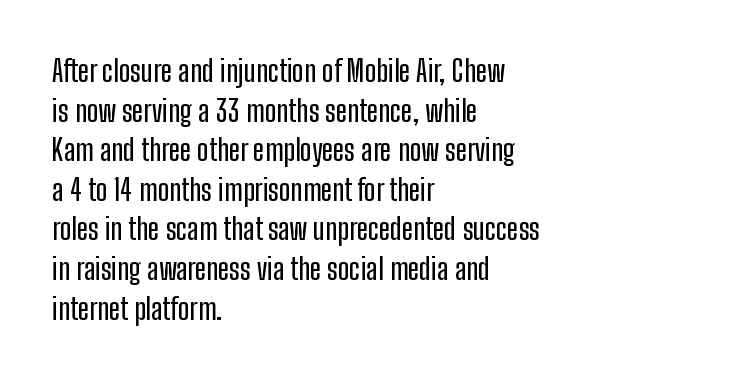
The image shows 30 px condensed sans-serif type, upright; set left-aligned, normal line spacing (1.32x), normal letter spacing, not underlined; low stroke contrast and a medium x-height.
